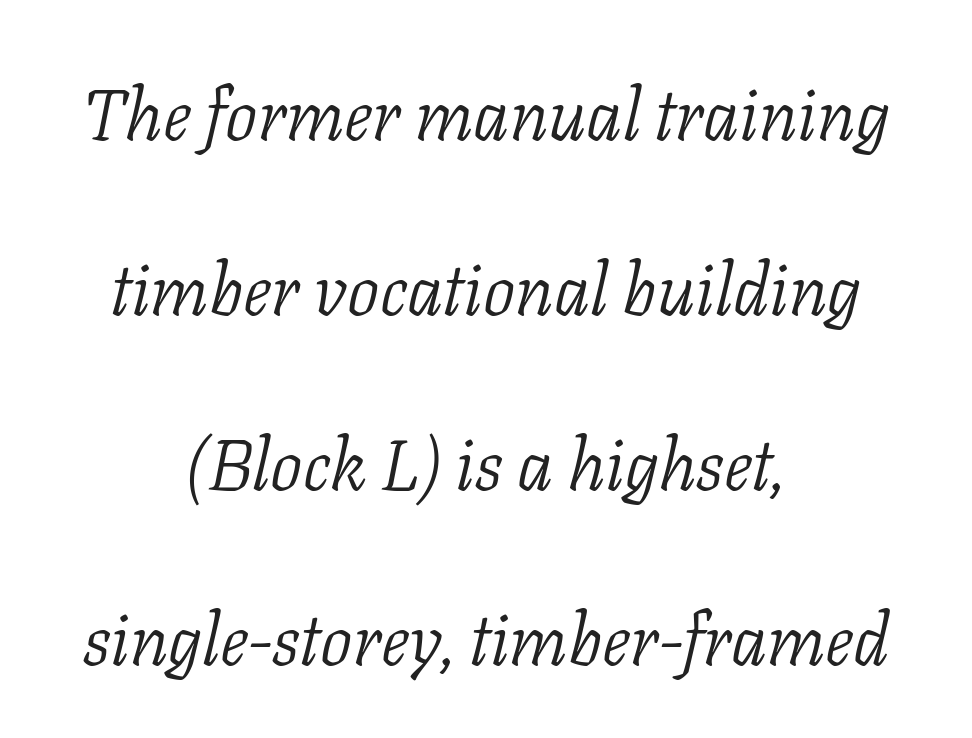
This sample has the flowing, uneven cadence of proportional lettering. Inter-character spacing is left at the font's built-in metrics. The glyphs look as if they've been sheared to an angle. Where is the straight margin? There isn't one; the lines are centered. Is the type heavy? It reads as light-to-regular instead. The glyphs are unaccompanied by any horizontal stroke below them.
